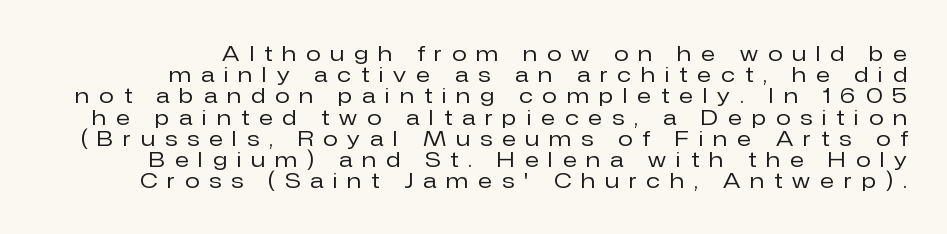
{"italic": "no", "bold": "no", "underline": "no", "line_spacing": "tight", "line_spacing_ratio": 1.01, "letter_spacing": "wide", "letter_spacing_em": 0.48, "glyph_px": 21}
